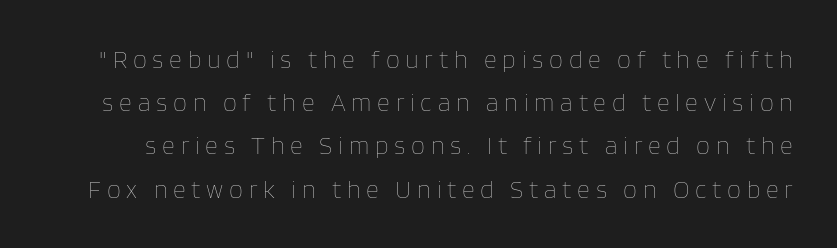
Posture: straight, roman, zero tilt. Underline: absent. The strokes carry an ordinary text weight at most. There is plenty of visible air inserted between adjacent glyphs.
